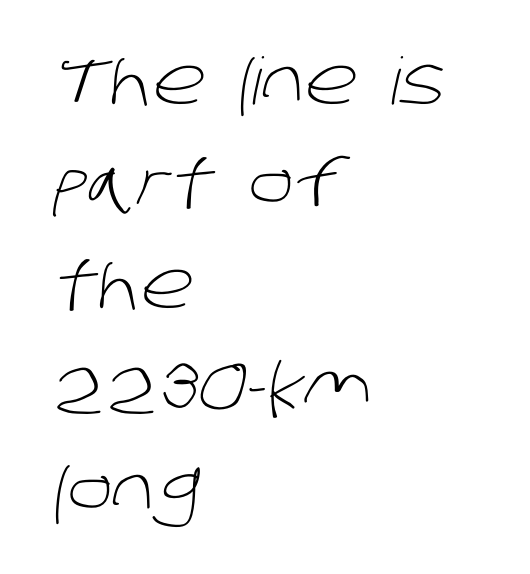
Q: Is the text bold? A: No.
Q: Is the typeface a serif or a sans-serif typeface? A: Sans-serif.
Q: Is the text underlined? A: No.
Q: How is the paragraph aligned? A: Left-aligned.
Q: Is the spacing between letters normal or unusually wide? A: Normal.
Q: Is the spacing between lines tight, normal or loose? A: Normal.
Q: Width (condensed, normal, or wide)? A: Normal.
Q: Stroke contrast? A: Low.
Q: x-height? A: Large.
Q: Monospaced? A: No.
